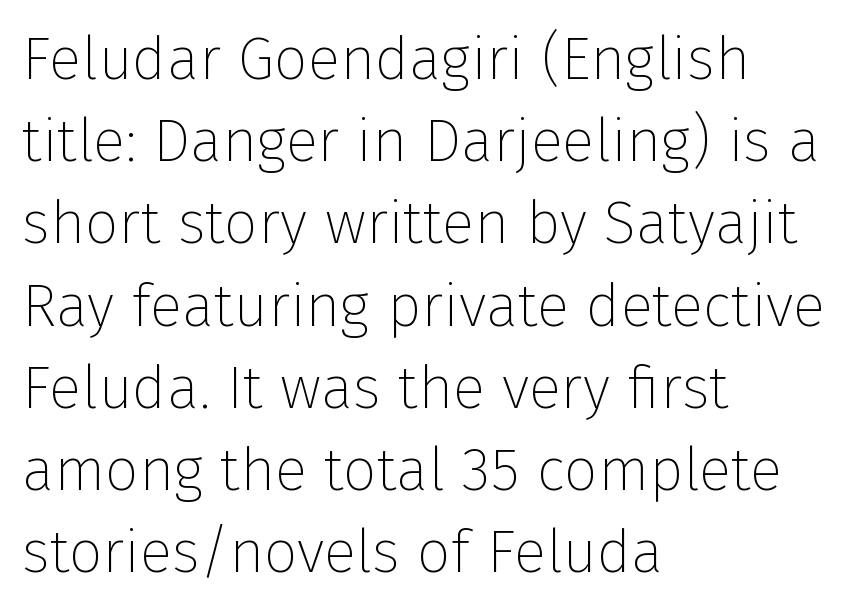
The image shows 60 px thin sans-serif type, upright; set left-aligned, normal line spacing (1.37x), normal letter spacing, not underlined; low stroke contrast and a medium x-height.
